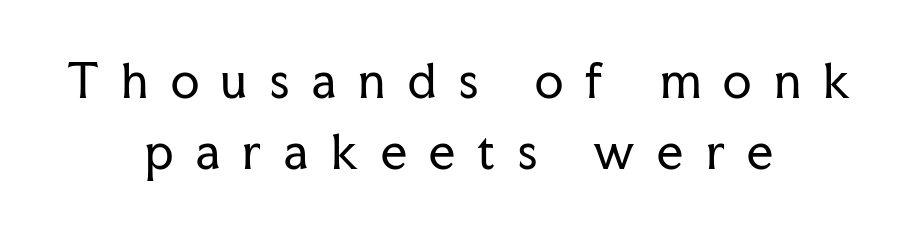
The rag falls on both sides of this text block equally. Plain, unruled lines of type. On a weight scale, this lands at 450 or below. Do the characters align in a grid? No, the font is proportional. Leading: standard.
